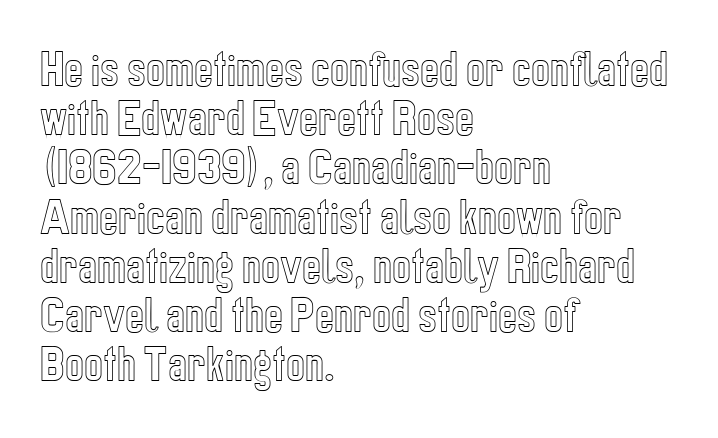
Standard letterfit; no display-style spreading of the glyphs. Spacing verdict: proportional, widths tailored to each character. Quick note: not italic, upright. Descenders hang freely into open space.
